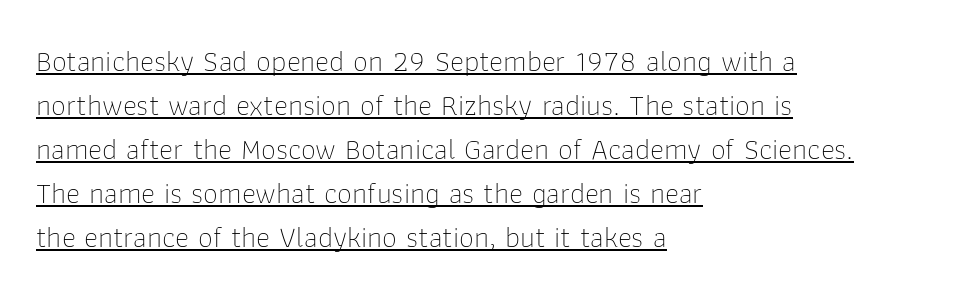
It's the straight-up-and-down kind of type. Regular leading. The face used here is proportionally spaced, like ordinary book or web type. The rendering shows plain stroke endings on the letterforms — a sans-serif design. A baseline rule has been typeset under these characters. The lines are quadded left.
